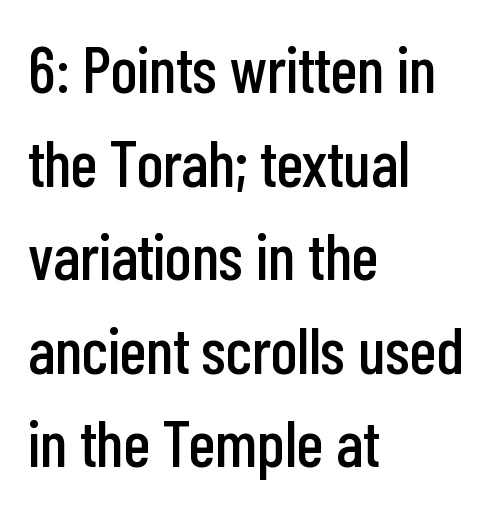
The image shows 65 px condensed sans-serif type, upright; set left-aligned, normal line spacing (1.44x), normal letter spacing, not underlined; low stroke contrast and a medium x-height.
